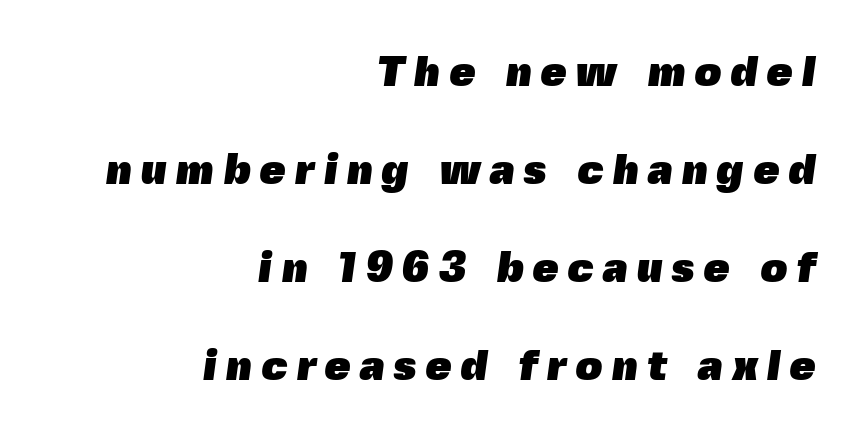
{"serif": "no", "bold": "yes", "weight": "heavy", "width": "normal", "x_height": "medium", "monospaced": "no", "underline": "no", "align": "right", "line_spacing": "loose", "line_spacing_ratio": 2.33, "letter_spacing": "wide", "letter_spacing_em": 0.21, "glyph_px": 42}
